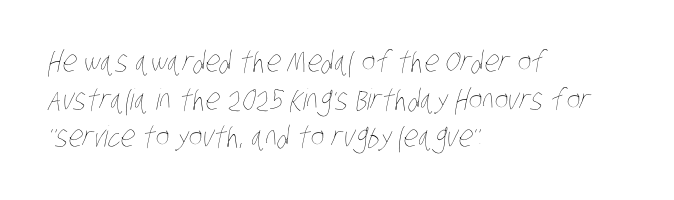
{"bold": "no", "weight": "thin", "width": "condensed", "stroke_contrast": "low", "x_height": "large", "monospaced": "no", "underline": "no", "align": "left", "line_spacing": "normal", "line_spacing_ratio": 1.3, "letter_spacing": "normal", "letter_spacing_em": 0.0, "glyph_px": 29}
